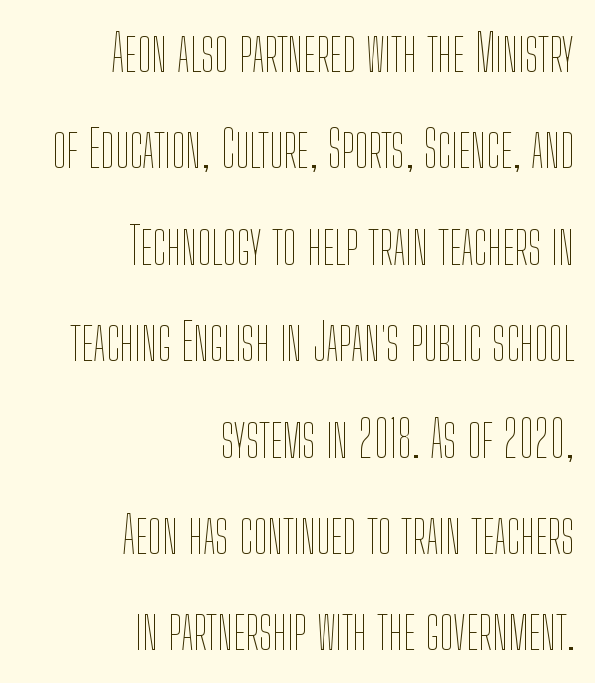
The image shows 51 px thin, condensed type, upright; set right-aligned, line spacing 1.89x, normal letter spacing, not underlined; low stroke contrast and a medium x-height.
